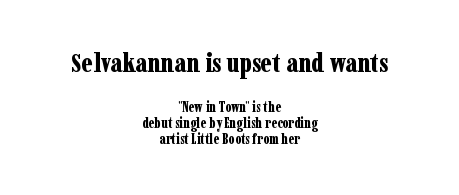
Has an underline been added? It has not. Horizontally, the lines are justified to the midpoint only. The letters sit at their default tracking, neither squeezed nor spread. Unlike italic type, these characters show no tilt at all.
